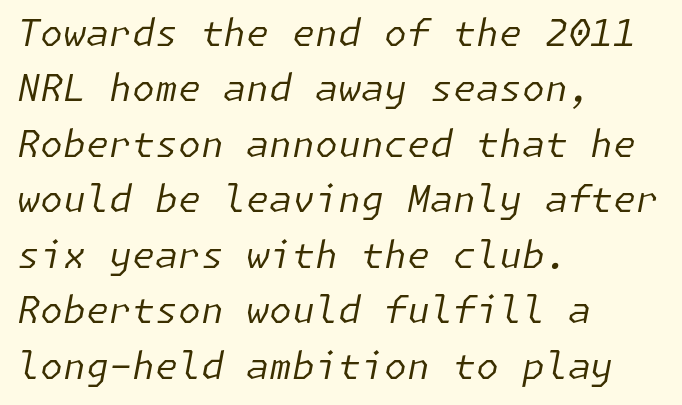
{"italic": "yes", "lean": "right", "slant_degrees": 11, "bold": "no", "weight": "regular", "width": "normal", "stroke_contrast": "low", "x_height": "medium", "underline": "no", "align": "left", "line_spacing": "normal", "line_spacing_ratio": 1.5, "letter_spacing": "normal", "letter_spacing_em": 0.0, "glyph_px": 37}
